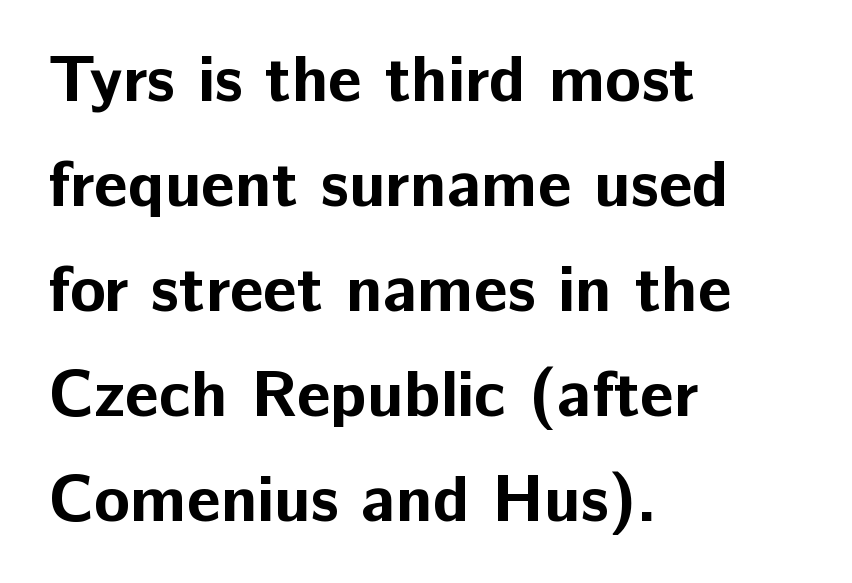
{"serif": "no", "italic": "no", "bold": "yes", "weight": "bold", "width": "normal", "stroke_contrast": "low", "x_height": "medium", "monospaced": "no", "underline": "no", "align": "left", "line_spacing": "normal", "line_spacing_ratio": 1.59, "letter_spacing": "normal", "letter_spacing_em": 0.0, "glyph_px": 66}
